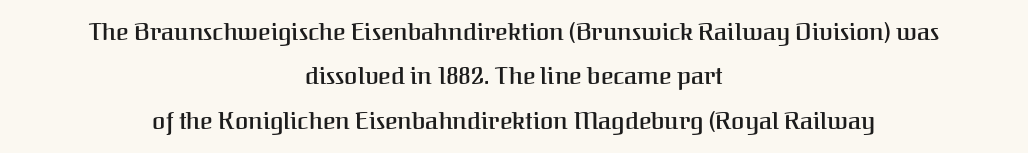
The image shows 24 px text type, upright; set centered, line spacing 1.85x, normal letter spacing, not underlined.
